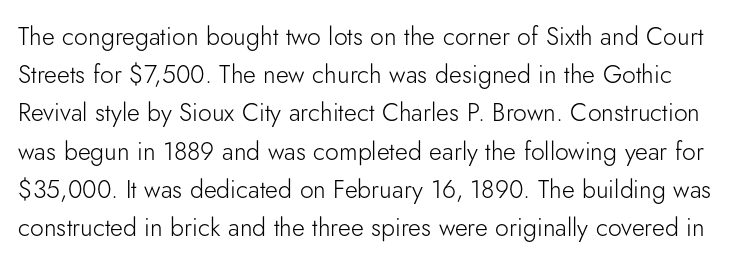
The image shows 25 px text type, upright; set normal line spacing (1.53x), normal letter spacing, not underlined.
